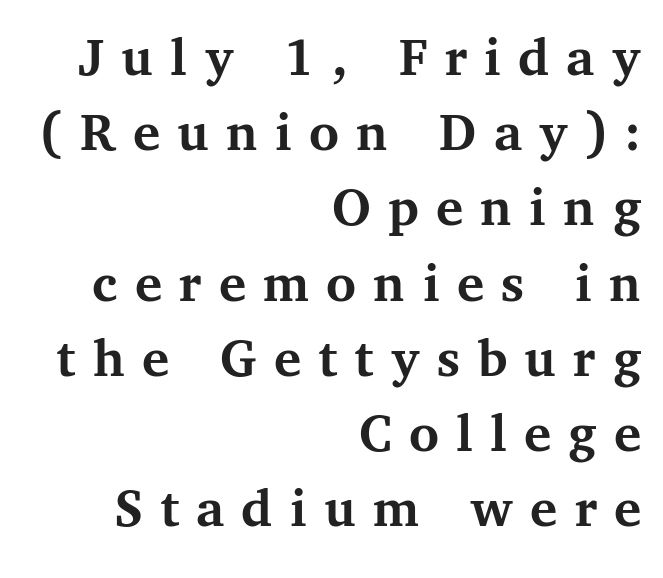
The image shows 57 px semibold serif type, upright; set right-aligned, normal line spacing (1.32x), unusually wide letter spacing (+0.3 em), not underlined; medium stroke contrast and a medium x-height.
